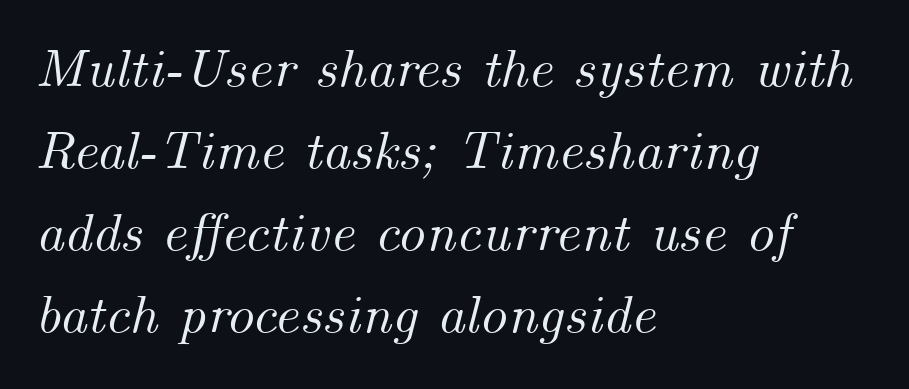
The image shows 55 px text type, italic (leaning right); set left-aligned, normal line spacing (1.49x), normal letter spacing, not underlined; medium stroke contrast and a small x-height.
